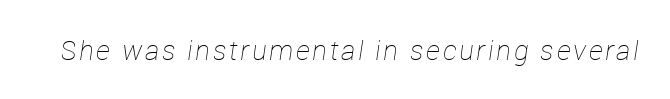
Q: Is the text bold? A: No.
Q: Is the text italic (slanted)? A: Yes, it leans right by about 12 degrees.
Q: Is the text underlined? A: No.
